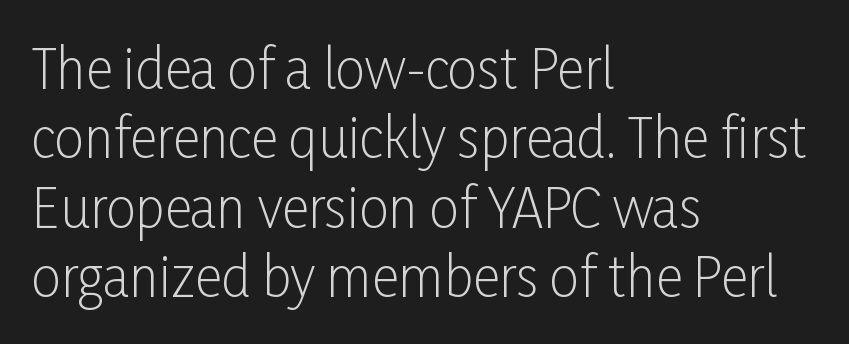
Tracking value appears to be zero — textbook default spacing. These glyphs show unthickened strokes, regular width or finer. Leftover space on each line is placed entirely after the last word. What kind of face is this? One without serifs — a sans. Evenly set lines give the paragraph a standard silhouette. The passage shown is not underscored anywhere.
